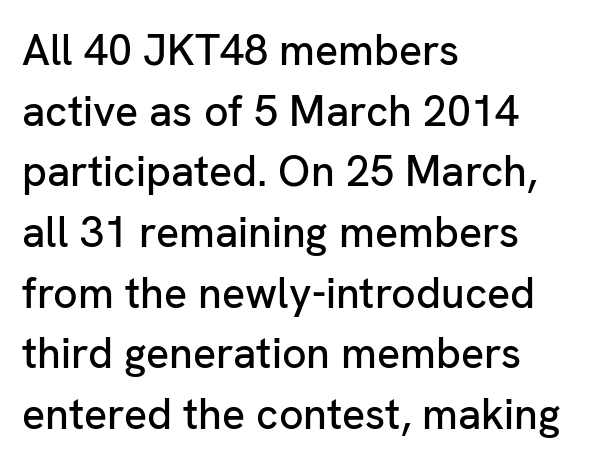
Looks like regular typesetting: each glyph gets only the width it needs. The specimen reads as upright at a glance. A sans-serif font was chosen for this passage. Teacher's note: observe the even left margin — that is flush-left alignment.
